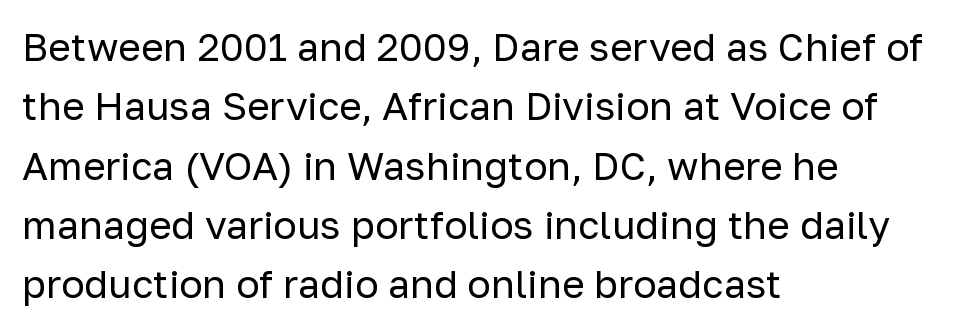
Q: Is the text bold? A: No.
Q: Is the text italic (slanted)? A: No, it is upright.
Q: Is the typeface a serif or a sans-serif typeface? A: Sans-serif.
Q: Is the text underlined? A: No.
Q: How is the paragraph aligned? A: Left-aligned.
Q: Is the spacing between letters normal or unusually wide? A: Normal.
Q: Is the spacing between lines tight, normal or loose? A: Normal.
Q: Width (condensed, normal, or wide)? A: Normal.
Q: Stroke contrast? A: Low.
Q: x-height? A: Medium.
Q: Monospaced? A: No.
